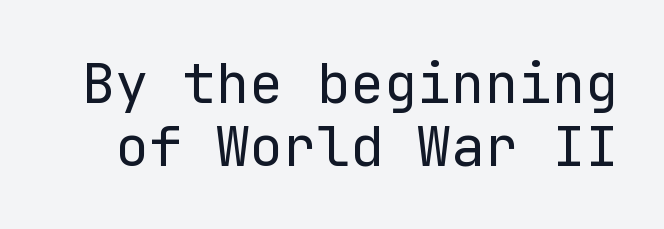
{"serif": "no", "italic": "no", "bold": "no", "weight": "regular", "width": "normal", "stroke_contrast": "low", "x_height": "medium", "monospaced": "yes", "underline": "no", "line_spacing": "tight", "line_spacing_ratio": 1.13, "letter_spacing": "normal", "letter_spacing_em": 0.0, "glyph_px": 56}
